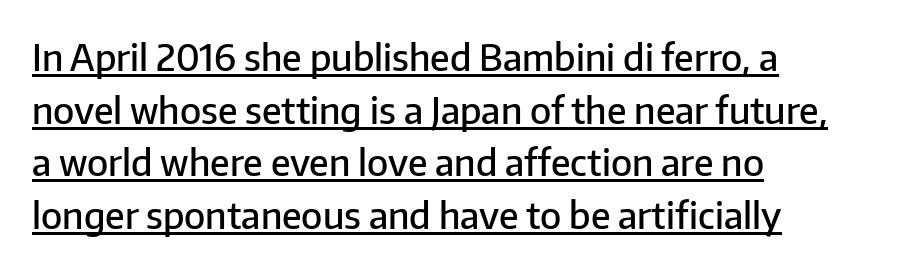
{"serif": "no", "italic": "no", "bold": "semi", "weight": "semibold", "width": "normal", "stroke_contrast": "low", "x_height": "medium", "monospaced": "no", "underline": "yes", "align": "left", "line_spacing": "normal", "line_spacing_ratio": 1.42, "letter_spacing": "normal", "letter_spacing_em": 0.0, "glyph_px": 37}
